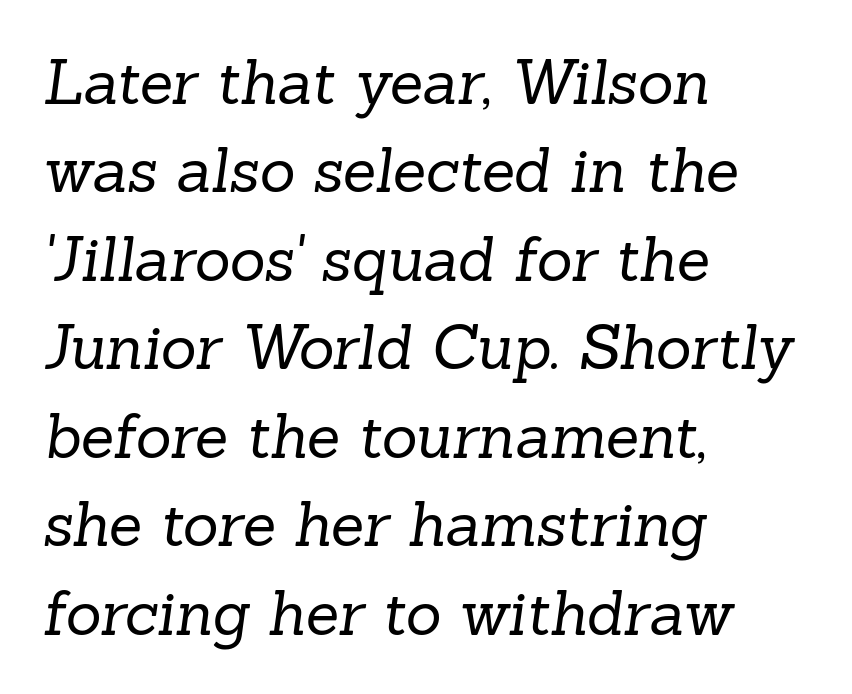
The image shows 61 px regular-weight serif type; set left-aligned, normal line spacing (1.45x), normal letter spacing, not underlined; low stroke contrast and a medium x-height.
